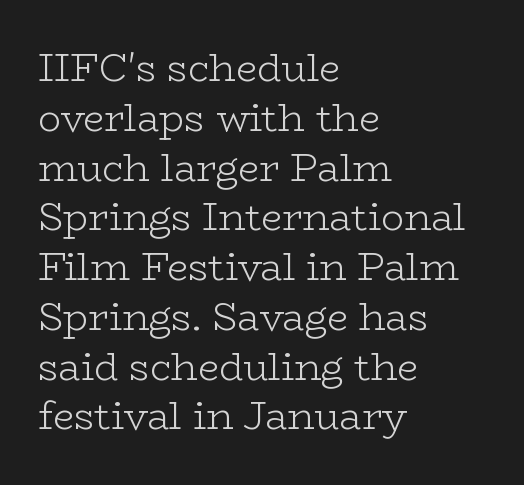
{"serif": "yes", "italic": "no", "bold": "no", "weight": "light", "width": "wide", "stroke_contrast": "low", "x_height": "medium", "monospaced": "no", "underline": "no", "align": "left", "line_spacing": "normal", "line_spacing_ratio": 1.31, "letter_spacing": "normal", "letter_spacing_em": 0.0, "glyph_px": 38}
